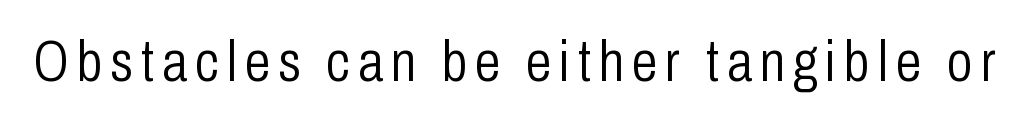
Q: Is the text bold? A: No.
Q: Is the text italic (slanted)? A: No, it is upright.
Q: Is the typeface a serif or a sans-serif typeface? A: Sans-serif.
Q: Is the text underlined? A: No.
Q: Width (condensed, normal, or wide)? A: Condensed.
Q: Stroke contrast? A: Low.
Q: x-height? A: Medium.
Q: Monospaced? A: No.
